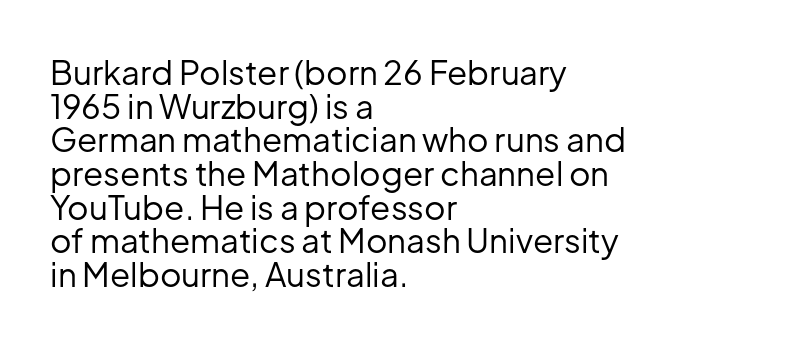
{"serif": "no", "italic": "no", "bold": "no", "weight": "regular", "width": "normal", "stroke_contrast": "low", "x_height": "medium", "monospaced": "no", "underline": "no", "align": "left", "line_spacing": "tight", "line_spacing_ratio": 1.02, "letter_spacing": "normal", "letter_spacing_em": 0.0, "glyph_px": 33}
